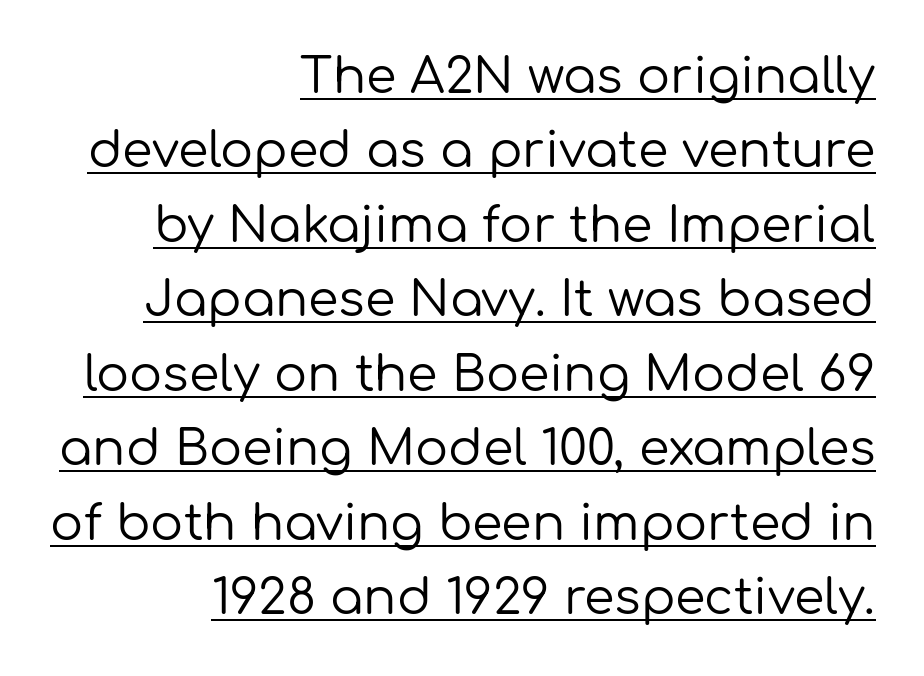
{"serif": "no", "italic": "no", "bold": "no", "weight": "regular", "width": "normal", "stroke_contrast": "low", "x_height": "medium", "monospaced": "no", "underline": "yes", "align": "right", "line_spacing": "normal", "line_spacing_ratio": 1.52, "letter_spacing": "normal", "letter_spacing_em": 0.0, "glyph_px": 49}
